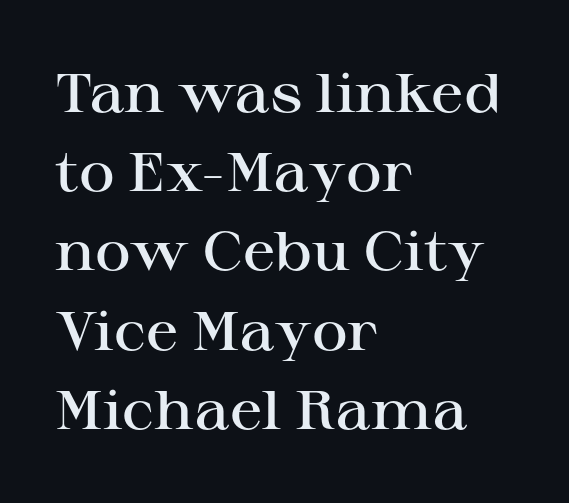
Tracking here is standard; glyphs follow each other at the usual distance. Is the type bold? Partly — it's a semibold, heavier than regular but not fully bold. Compared with a centered layout, this one pins lines to the left instead. How would I describe the line gaps? Plain and ordinary. Each letter keeps its own natural width here, so spacing adapts to shape.
